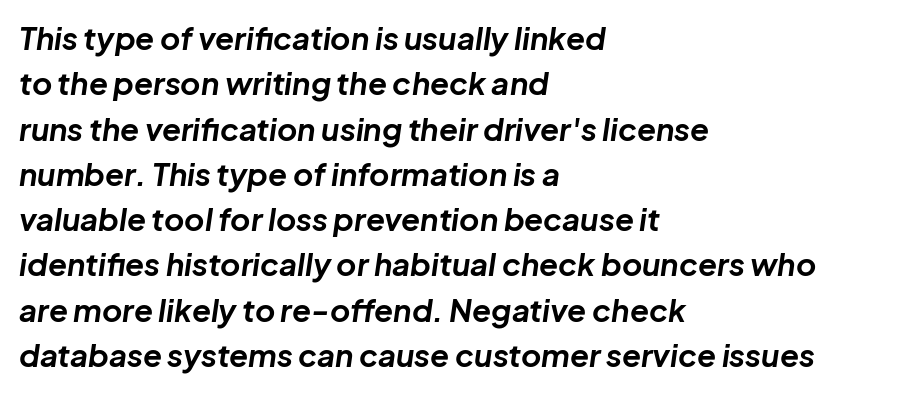
The image shows 31 px bold type, italic (leaning right); set left-aligned, normal line spacing (1.46x), normal letter spacing, not underlined; low stroke contrast and a medium x-height.
